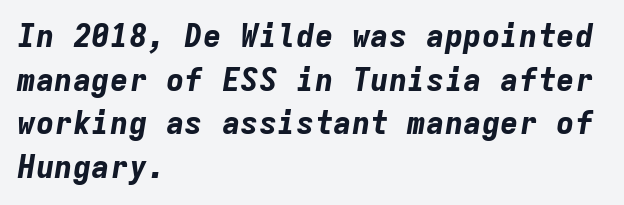
The image shows 31 px bold type, italic (leaning right), monospaced; set left-aligned, normal line spacing (1.41x), normal letter spacing, not underlined; low stroke contrast and a medium x-height.
